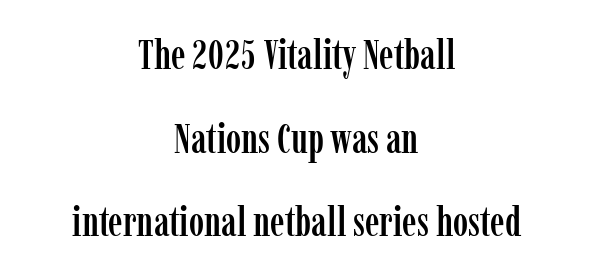
Q: Is the text italic (slanted)? A: No, it is upright.
Q: Is the typeface a serif or a sans-serif typeface? A: Serif.
Q: Is the text underlined? A: No.
Q: How is the paragraph aligned? A: Centered.
Q: Is the spacing between letters normal or unusually wide? A: Normal.
Q: Is the spacing between lines tight, normal or loose? A: Loose.
Q: Width (condensed, normal, or wide)? A: Condensed.
Q: Stroke contrast? A: Low.
Q: x-height? A: Medium.
Q: Monospaced? A: No.
